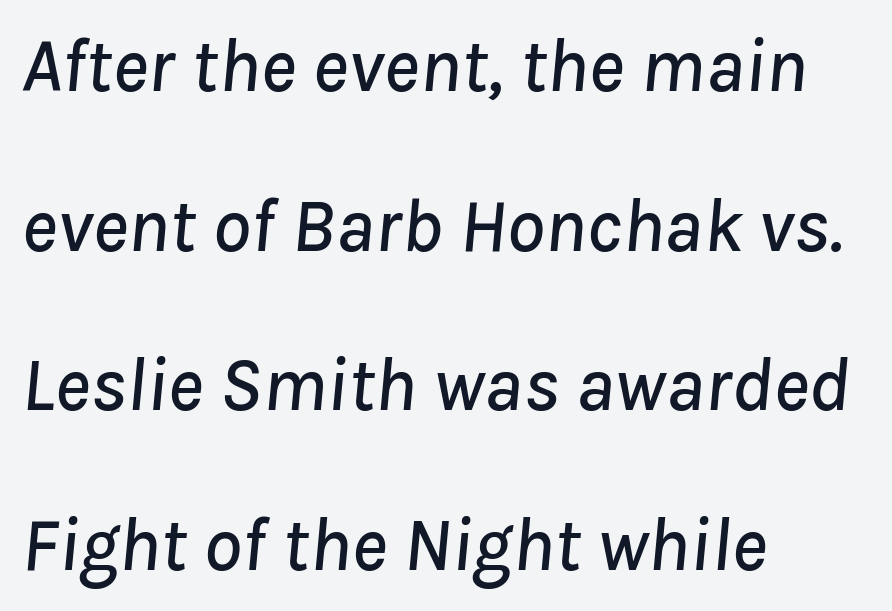
The image shows 76 px text type, italic (leaning right); set left-aligned, loose line spacing (2.1x), normal letter spacing, not underlined; low stroke contrast and a medium x-height.
